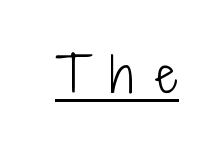
In terms of letterform style, serifs are entirely absent. Posture: upright roman. Looks like someone drew a line under every word here. Looks like regular typesetting: each glyph gets only the width it needs. Stems here are at most as thick as an everyday book face. You could only call the tracking loose — the letters float apart.
